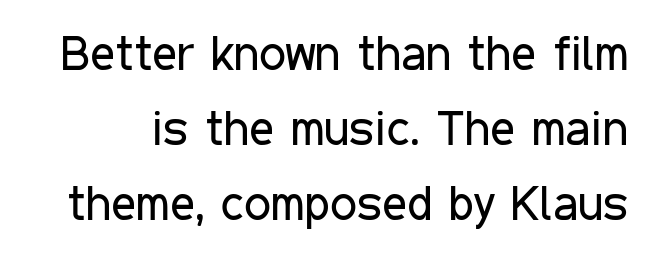
{"serif": "no", "italic": "no", "bold": "no", "weight": "regular", "width": "condensed", "stroke_contrast": "low", "x_height": "medium", "monospaced": "no", "underline": "no", "line_spacing": "normal", "line_spacing_ratio": 1.56, "letter_spacing": "normal", "letter_spacing_em": 0.0, "glyph_px": 48}
